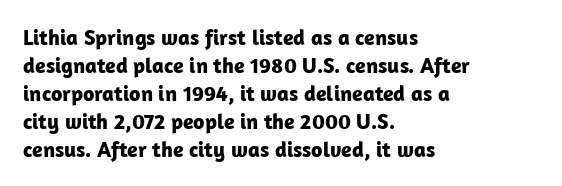
{"italic": "no", "bold": "yes", "underline": "no", "align": "left", "line_spacing": "normal", "line_spacing_ratio": 1.27, "letter_spacing": "normal", "letter_spacing_em": 0.0, "glyph_px": 22}
